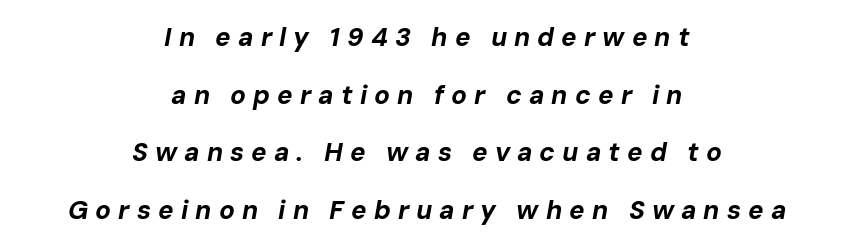
Leading: increased. The space directly below the letters is spotless. Looking at the ascenders, they clearly lean. Stroke thickness is high; the sample reads as a true bold. The whitespace from short lines is split evenly between both sides. Does extra space separate the letters? Yes, quite a lot of it.
